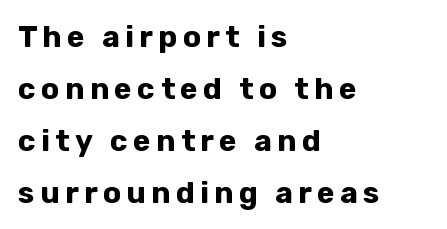
The image shows 30 px bold sans-serif type, upright; set left-aligned, line spacing 1.73x, not underlined; low stroke contrast and a medium x-height.
